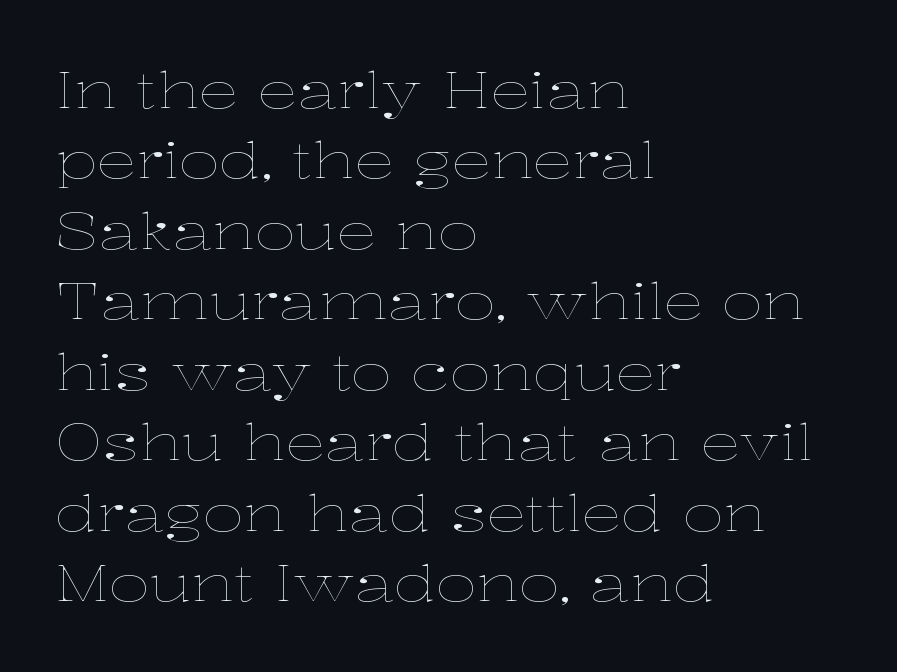
Q: Is the text bold? A: No.
Q: Is the text italic (slanted)? A: No, it is upright.
Q: Is the text underlined? A: No.
Q: How is the paragraph aligned? A: Left-aligned.
Q: Is the spacing between letters normal or unusually wide? A: Normal.
Q: Is the spacing between lines tight, normal or loose? A: Normal.
Q: Width (condensed, normal, or wide)? A: Wide.
Q: Stroke contrast? A: Low.
Q: x-height? A: Medium.
Q: Monospaced? A: No.
